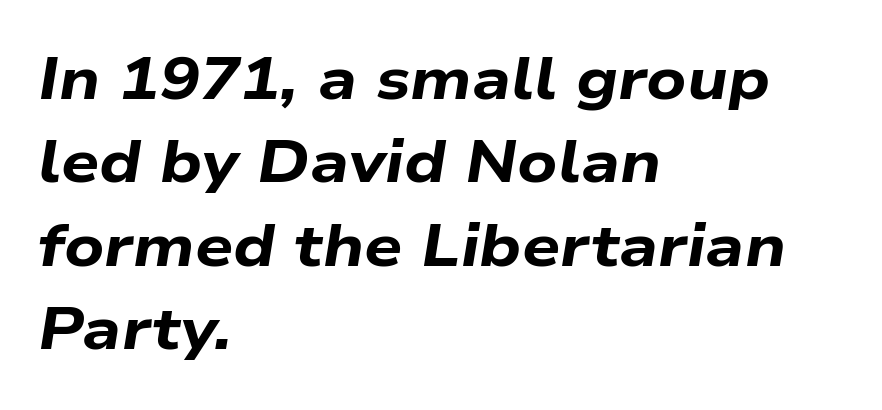
Q: Is the text bold? A: Yes.
Q: Is the text italic (slanted)? A: Yes, it leans right by about 9 degrees.
Q: Is the text underlined? A: No.
Q: How is the paragraph aligned? A: Left-aligned.
Q: Is the spacing between letters normal or unusually wide? A: Normal.
Q: Is the spacing between lines tight, normal or loose? A: Normal.
Q: Width (condensed, normal, or wide)? A: Wide.
Q: Stroke contrast? A: Low.
Q: x-height? A: Medium.
Q: Monospaced? A: No.
